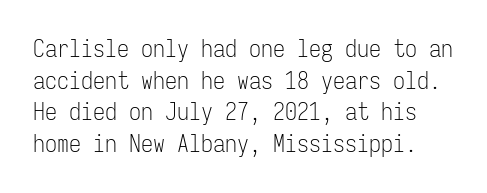
{"italic": "no", "bold": "no", "underline": "no", "line_spacing": "normal", "line_spacing_ratio": 1.32, "letter_spacing": "normal", "letter_spacing_em": 0.0, "glyph_px": 24}
